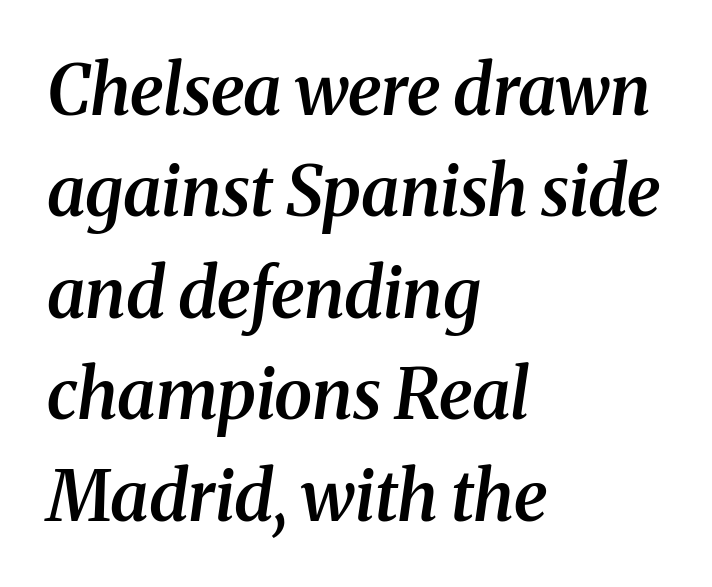
Q: Is the text bold? A: Semi-bold.
Q: Is the text italic (slanted)? A: Yes, it leans right by about 8 degrees.
Q: Is the typeface a serif or a sans-serif typeface? A: Serif.
Q: Is the text underlined? A: No.
Q: How is the paragraph aligned? A: Left-aligned.
Q: Is the spacing between letters normal or unusually wide? A: Normal.
Q: Is the spacing between lines tight, normal or loose? A: Normal.
Q: Width (condensed, normal, or wide)? A: Normal.
Q: Stroke contrast? A: Medium.
Q: x-height? A: Medium.
Q: Monospaced? A: No.
